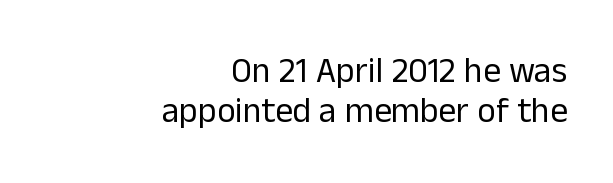
The glyphs are unaccompanied by any horizontal stroke below them. Rows of type sit shoulder to shoulder in the vertical direction. Visually the block forms a straight wall on the right and a jagged coastline on the left. Here the designer chose a conventional face with non-uniform glyph widths. Counters stay open thanks to moderate or lighter strokes. The typography opts for an upright posture over an oblique one.
